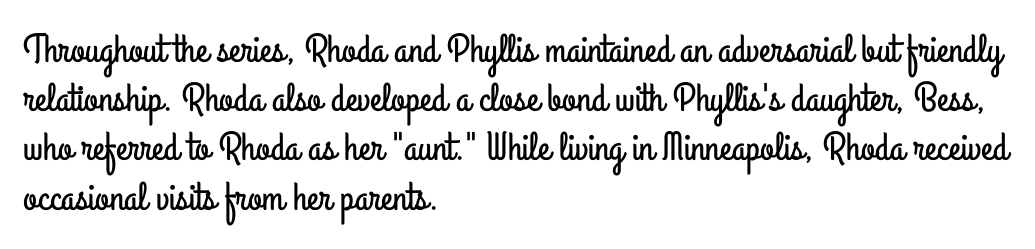
{"serif": "no", "italic": "no", "width": "condensed", "stroke_contrast": "low", "x_height": "small", "monospaced": "no", "underline": "no", "align": "left", "line_spacing_ratio": 1.23, "letter_spacing": "normal", "letter_spacing_em": 0.0, "glyph_px": 40}
